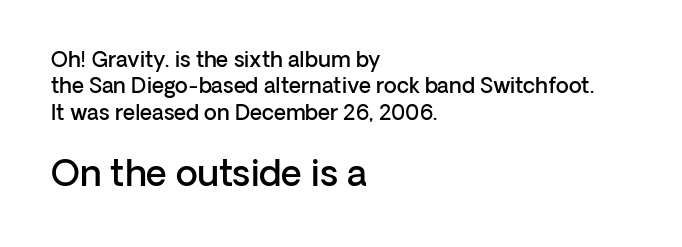
{"serif": "no", "italic": "no", "bold": "semi", "weight": "semibold", "width": "normal", "stroke_contrast": "low", "x_height": "medium", "monospaced": "no", "underline": "no", "align": "left", "line_spacing": "normal", "line_spacing_ratio": 1.26, "letter_spacing": "normal", "letter_spacing_em": 0.0, "larger_block": "second", "size_ratio": 1.71, "glyph_px": 36}
